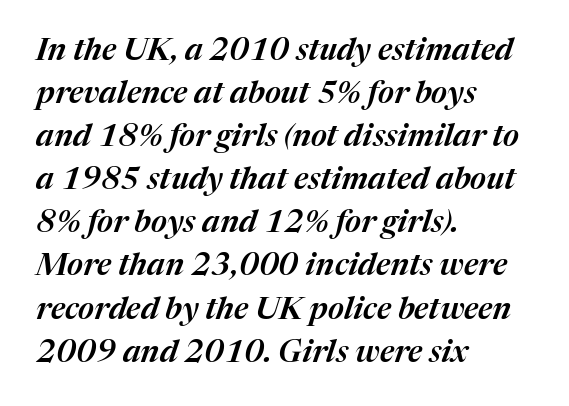
{"italic": "yes", "lean": "right", "slant_degrees": 17, "width": "normal", "stroke_contrast": "medium", "x_height": "medium", "monospaced": "no", "underline": "no", "align": "left", "line_spacing": "normal", "line_spacing_ratio": 1.39, "letter_spacing": "normal", "letter_spacing_em": 0.0, "glyph_px": 31}
